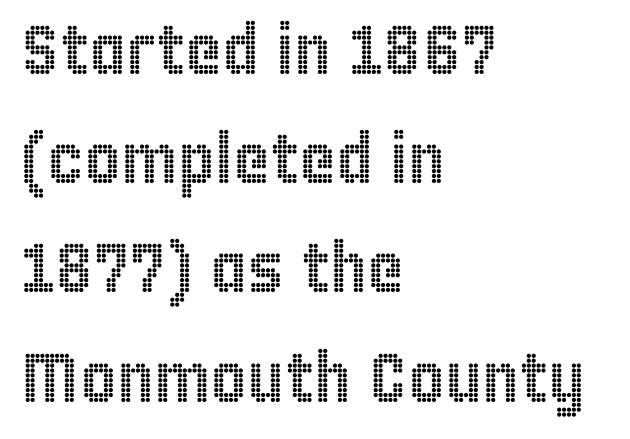
The image shows 70 px condensed type, upright; set left-aligned, normal line spacing (1.56x), normal letter spacing, not underlined; a large x-height.
